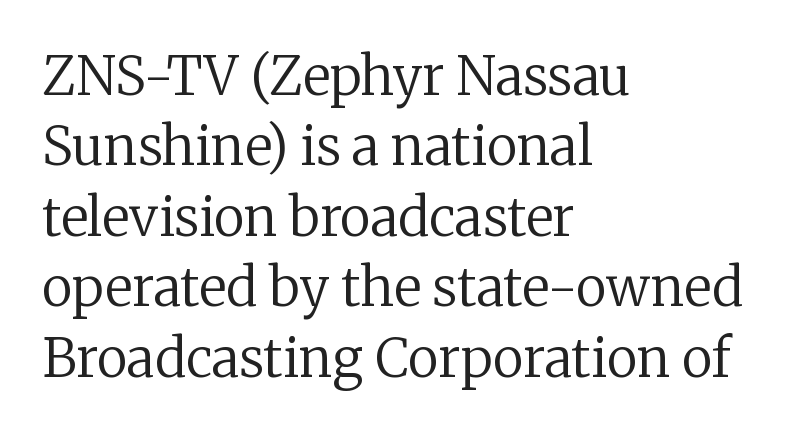
{"serif": "yes", "italic": "no", "bold": "no", "weight": "regular", "width": "normal", "stroke_contrast": "low", "x_height": "medium", "monospaced": "no", "underline": "no", "align": "left", "line_spacing": "normal", "line_spacing_ratio": 1.33, "letter_spacing": "normal", "letter_spacing_em": 0.0, "glyph_px": 53}
